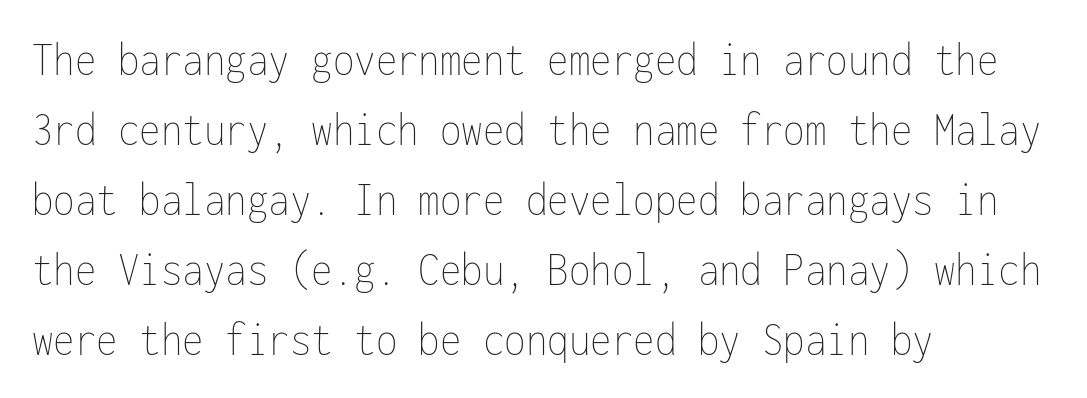
Is this a fixed-width face? Yes — each glyph sits in an identical cell. Between one letter and the next there's only the usual sliver of space. The ragged edge is on the right, which tells us the setting is flush left. Underline: absent. The type sits square on the baseline with zero lean. Each stroke keeps to a modest, everyday thickness or less.
